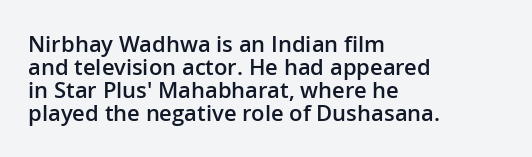
{"italic": "no", "bold": "semi", "underline": "no", "align": "left", "line_spacing": "tight", "line_spacing_ratio": 1.05, "letter_spacing": "normal", "letter_spacing_em": 0.0, "glyph_px": 22}
